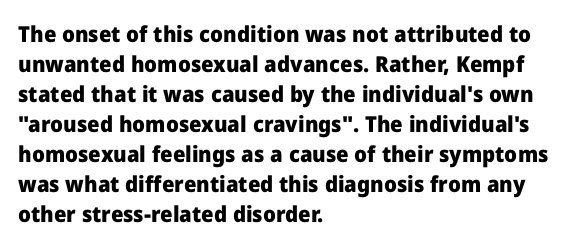
{"italic": "no", "bold": "yes", "underline": "no", "align": "left", "line_spacing": "normal", "line_spacing_ratio": 1.36, "letter_spacing": "normal", "letter_spacing_em": 0.0, "glyph_px": 22}
